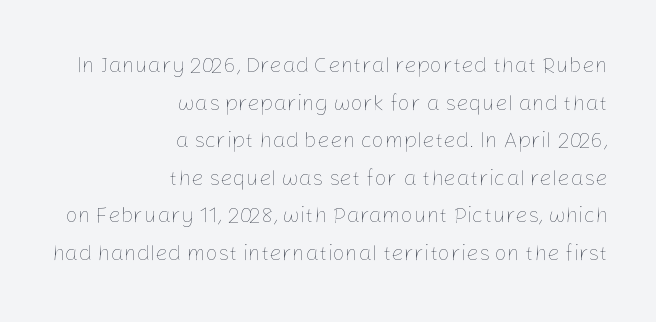
Each word holds together tightly as a unit, with standard inter-letter gaps. Every row of glyphs terminates at an identical x-position on the right. Each row of text sits above clean, open space. The typography opts for an upright posture over an oblique one.
